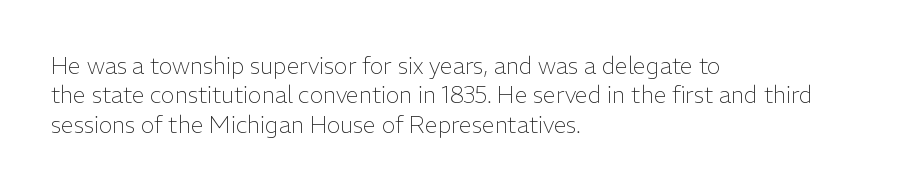
The image shows 23 px text type, upright; set left-aligned, normal line spacing (1.28x), normal letter spacing, not underlined.
